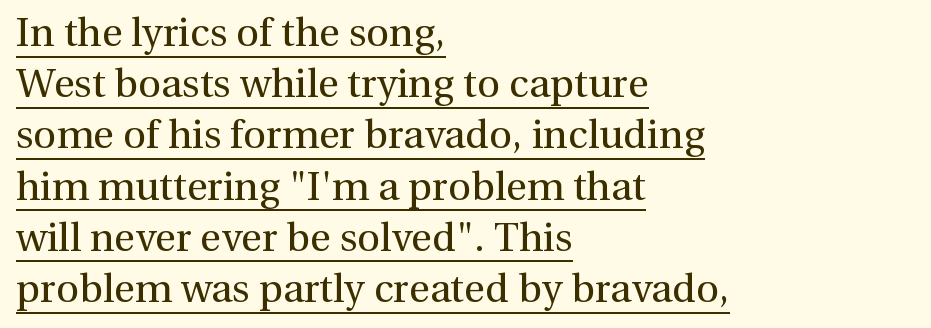
Q: Is the text bold? A: No.
Q: Is the text italic (slanted)? A: No, it is upright.
Q: Is the typeface a serif or a sans-serif typeface? A: Serif.
Q: Is the text underlined? A: Yes.
Q: How is the paragraph aligned? A: Left-aligned.
Q: Is the spacing between letters normal or unusually wide? A: Normal.
Q: Is the spacing between lines tight, normal or loose? A: Normal.
Q: Width (condensed, normal, or wide)? A: Normal.
Q: x-height? A: Medium.
Q: Monospaced? A: No.
